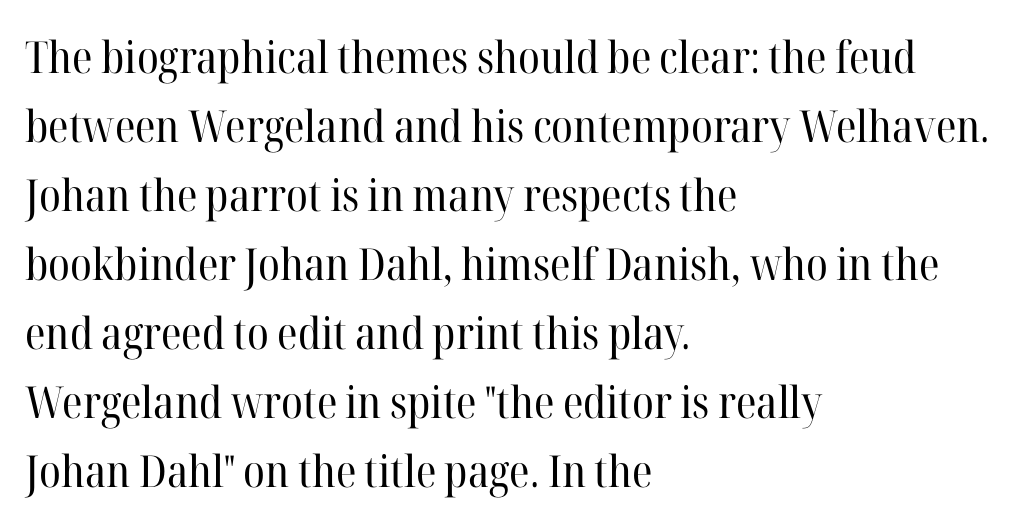
Line beginnings align vertically; line endings do not. Notice how the stems are strictly vertical — no italics here. Character widths vary here, with narrow letters taking less room than wide ones. A quiet, ordinary-to-light weight characterises the typeface. Line spacing here is normal.
